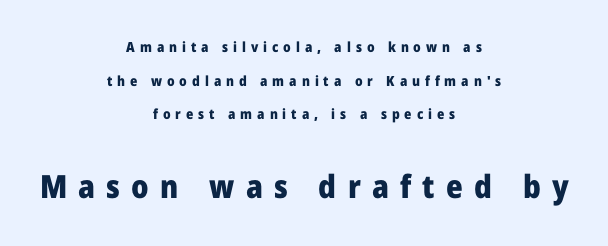
The image shows 32 px heavy sans-serif type, upright; set centered, loose line spacing (2.4x), unusually wide letter spacing (+0.35 em), not underlined; the second (bottom) block is 2.29x larger; low stroke contrast and a medium x-height.
